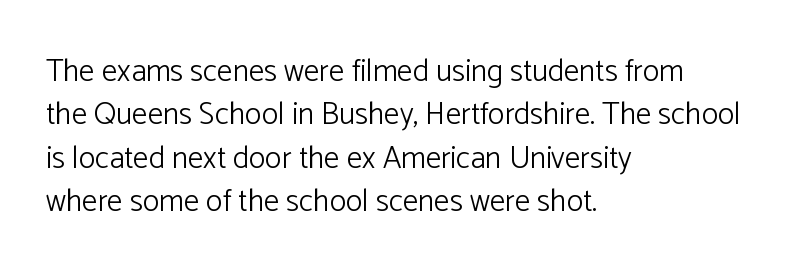
The image shows 31 px light sans-serif type, upright; set left-aligned, normal line spacing (1.4x), normal letter spacing, not underlined; low stroke contrast and a medium x-height.
